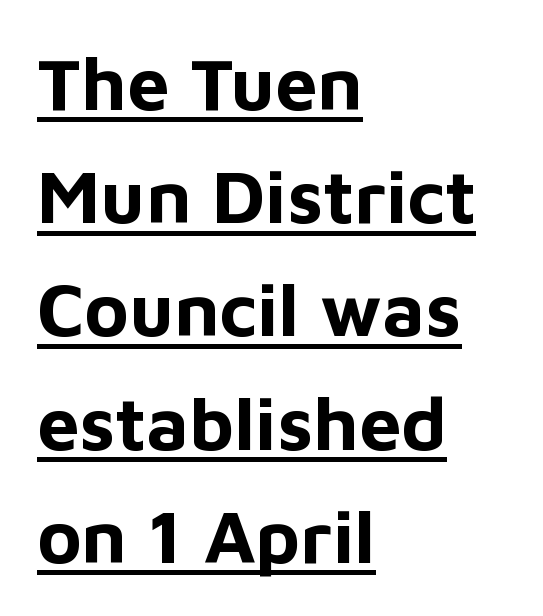
A classic flush-left, rag-right setting is used for this passage. The passage shown is typeset with a sans-serif family. The rendering uses a bold face; every stroke is thick and dark. The type sits square on the baseline with zero lean.
